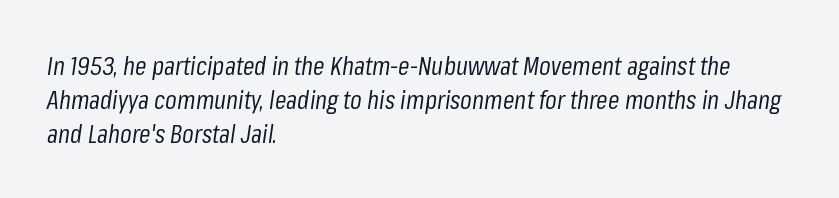
The image shows 26 px text type, italic (leaning right); set left-aligned, normal line spacing (1.3x), normal letter spacing, not underlined.
